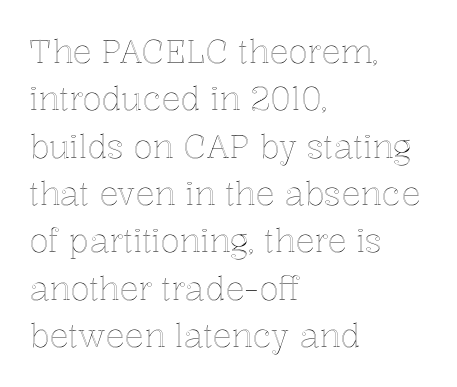
{"italic": "no", "width": "normal", "x_height": "medium", "monospaced": "no", "underline": "no", "align": "left", "line_spacing": "normal", "line_spacing_ratio": 1.48, "letter_spacing": "normal", "letter_spacing_em": 0.0, "glyph_px": 32}
